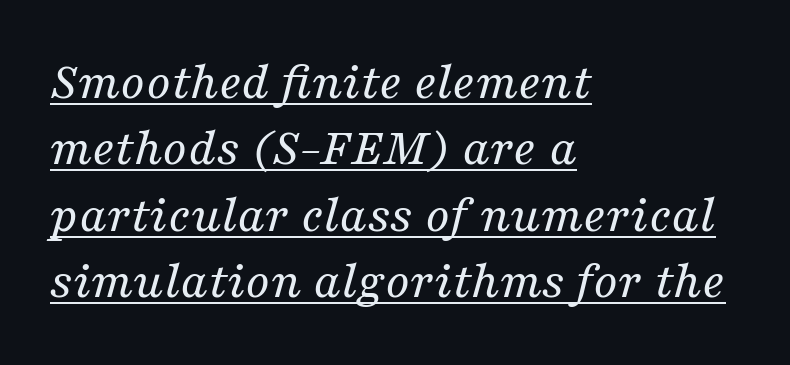
Q: Is the text bold? A: No.
Q: Is the text italic (slanted)? A: Yes, it leans right by about 16 degrees.
Q: Is the typeface a serif or a sans-serif typeface? A: Serif.
Q: Is the text underlined? A: Yes.
Q: How is the paragraph aligned? A: Left-aligned.
Q: Is the spacing between letters normal or unusually wide? A: Normal.
Q: Width (condensed, normal, or wide)? A: Normal.
Q: Stroke contrast? A: Medium.
Q: x-height? A: Medium.
Q: Monospaced? A: No.
